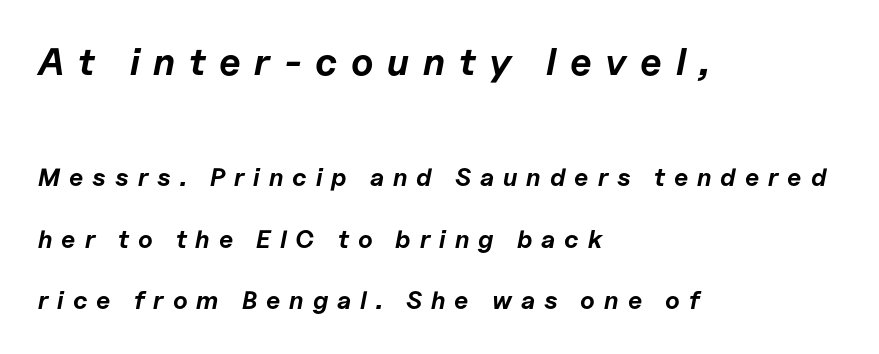
The space directly below the letters is spotless. The emphasis by scale lands on block number one, above. These lines carry a lot of weight — the face is fully bold. Compared with ordinary roman type, these characters are visibly tilted. Think of a printed novel: that variable character pitch is what you see here.
